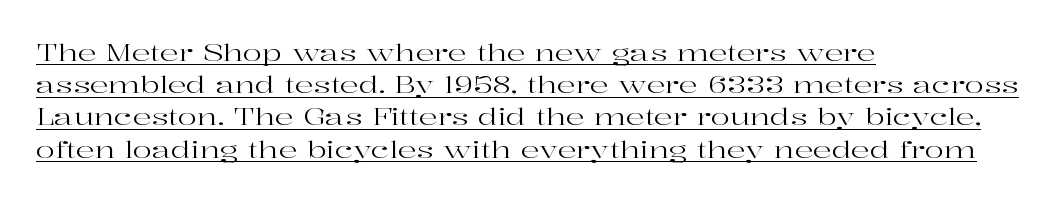
The image shows 23 px text type, upright; set left-aligned, normal line spacing (1.4x), normal letter spacing, underlined.
